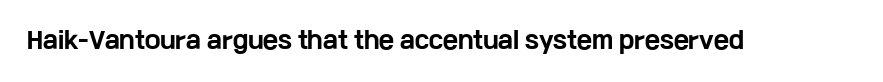
{"italic": "no", "bold": "yes", "underline": "no", "letter_spacing": "normal", "letter_spacing_em": 0.0, "glyph_px": 23}
